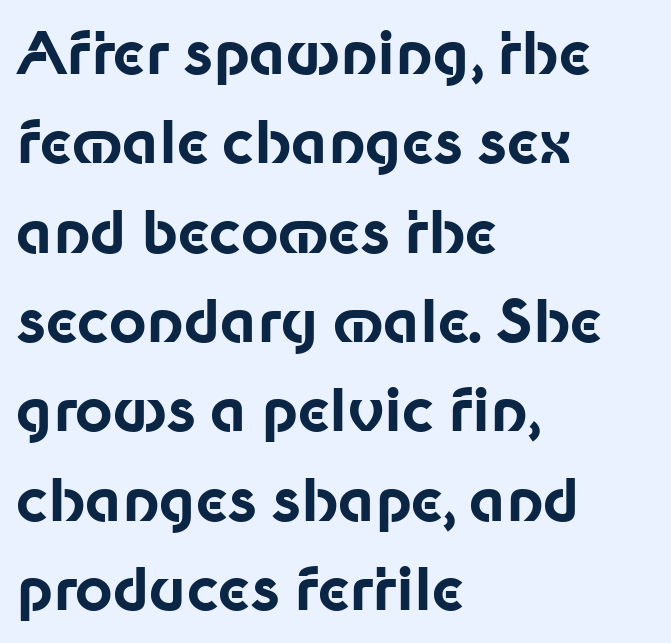
Q: Is the text bold? A: Yes.
Q: Is the text italic (slanted)? A: No, it is upright.
Q: Is the typeface a serif or a sans-serif typeface? A: Sans-serif.
Q: Is the text underlined? A: No.
Q: How is the paragraph aligned? A: Left-aligned.
Q: Is the spacing between letters normal or unusually wide? A: Normal.
Q: Is the spacing between lines tight, normal or loose? A: Normal.
Q: Width (condensed, normal, or wide)? A: Normal.
Q: Stroke contrast? A: Low.
Q: x-height? A: Medium.
Q: Monospaced? A: No.
